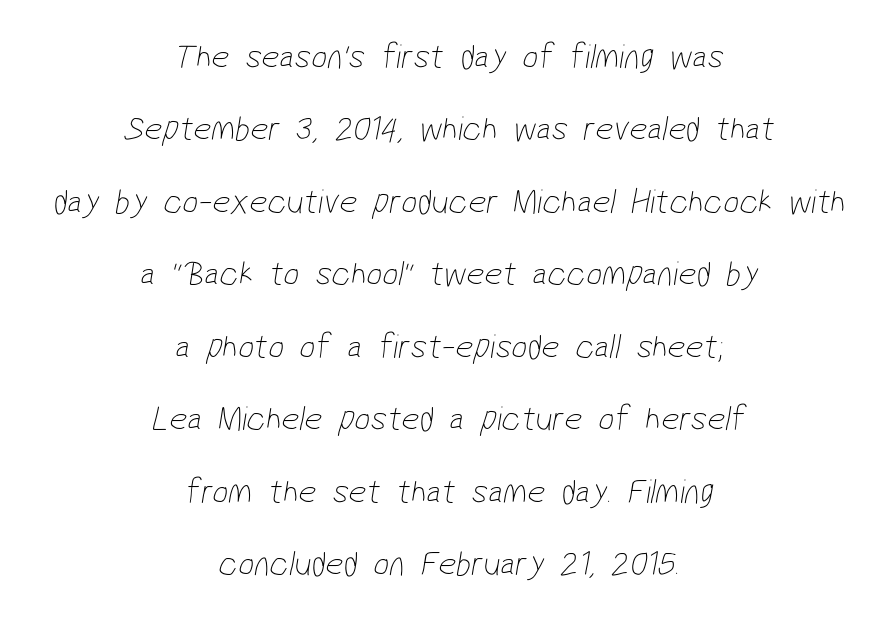
{"serif": "no", "bold": "no", "weight": "thin", "width": "condensed", "stroke_contrast": "low", "x_height": "medium", "monospaced": "no", "underline": "no", "align": "center", "line_spacing": "loose", "line_spacing_ratio": 2.07, "letter_spacing": "normal", "letter_spacing_em": 0.0, "glyph_px": 35}
